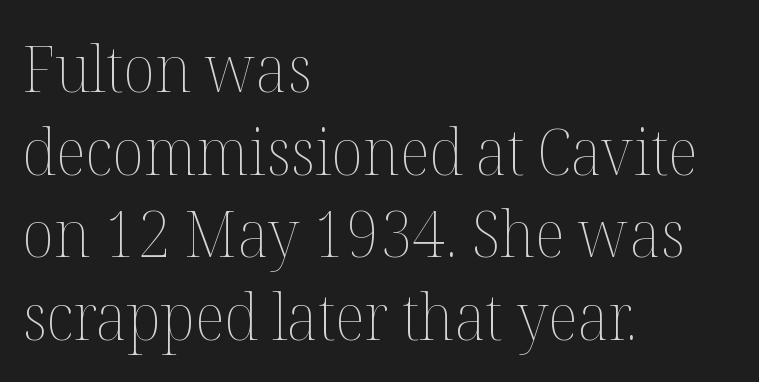
{"italic": "no", "bold": "no", "weight": "thin", "width": "normal", "stroke_contrast": "medium", "x_height": "medium", "monospaced": "no", "underline": "no", "align": "left", "line_spacing": "normal", "line_spacing_ratio": 1.27, "letter_spacing": "normal", "letter_spacing_em": 0.0, "glyph_px": 65}
